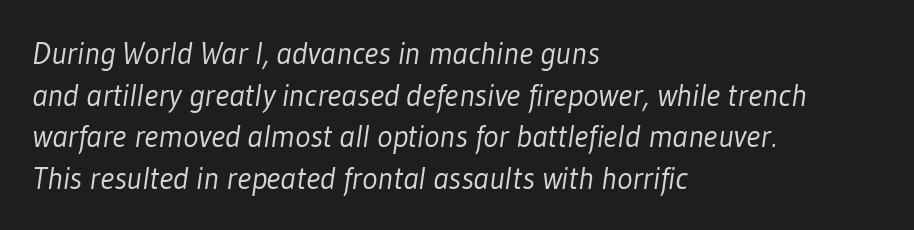
Q: Is the text bold? A: No.
Q: Is the typeface a serif or a sans-serif typeface? A: Sans-serif.
Q: Is the text underlined? A: No.
Q: How is the paragraph aligned? A: Left-aligned.
Q: Is the spacing between letters normal or unusually wide? A: Normal.
Q: Is the spacing between lines tight, normal or loose? A: Normal.
Q: Width (condensed, normal, or wide)? A: Condensed.
Q: Stroke contrast? A: Low.
Q: x-height? A: Medium.
Q: Monospaced? A: No.
